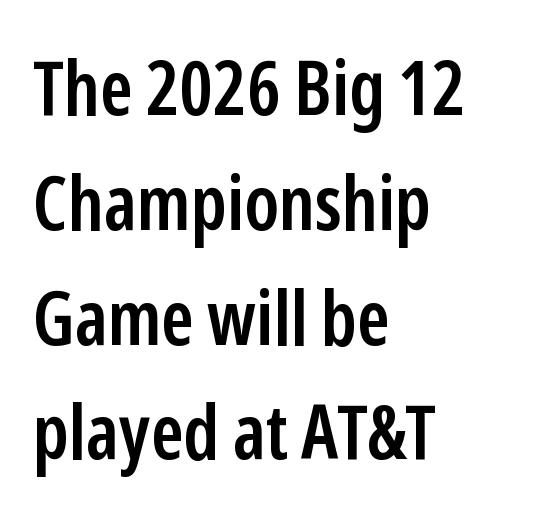
{"serif": "no", "italic": "no", "bold": "semi", "weight": "semibold", "width": "condensed", "stroke_contrast": "low", "x_height": "medium", "monospaced": "no", "underline": "no", "align": "left", "line_spacing": "normal", "line_spacing_ratio": 1.51, "letter_spacing": "normal", "letter_spacing_em": 0.0, "glyph_px": 76}
